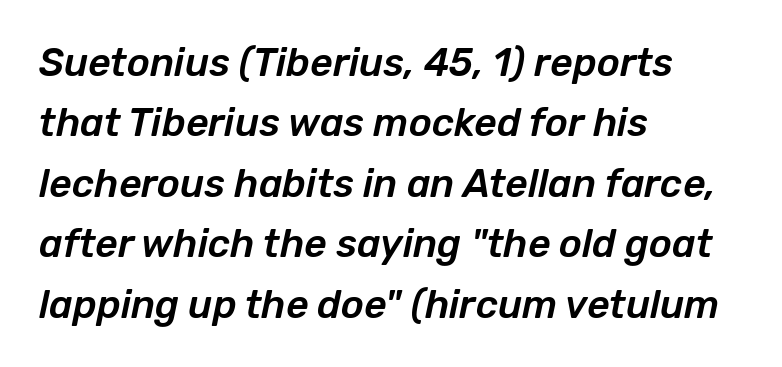
{"italic": "yes", "lean": "right", "slant_degrees": 12, "width": "normal", "stroke_contrast": "low", "x_height": "medium", "monospaced": "no", "underline": "no", "align": "left", "line_spacing": "normal", "line_spacing_ratio": 1.55, "letter_spacing": "normal", "letter_spacing_em": 0.0, "glyph_px": 39}
